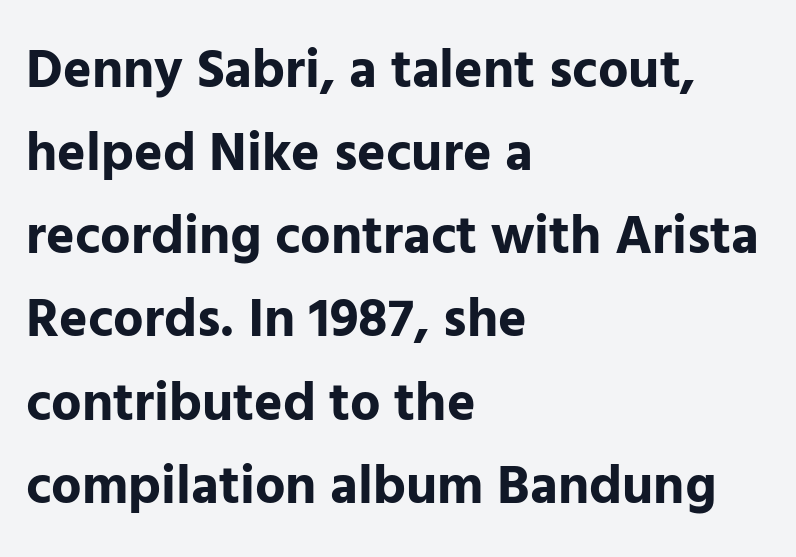
Q: Is the text bold? A: Yes.
Q: Is the text italic (slanted)? A: No, it is upright.
Q: Is the typeface a serif or a sans-serif typeface? A: Sans-serif.
Q: Is the text underlined? A: No.
Q: How is the paragraph aligned? A: Left-aligned.
Q: Is the spacing between letters normal or unusually wide? A: Normal.
Q: Is the spacing between lines tight, normal or loose? A: Normal.
Q: Width (condensed, normal, or wide)? A: Normal.
Q: Stroke contrast? A: Low.
Q: x-height? A: Medium.
Q: Monospaced? A: No.
